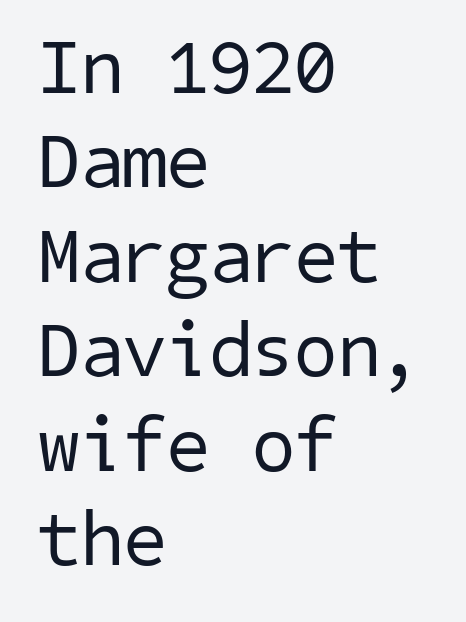
The image shows 78 px regular-weight sans-serif type; set left-aligned, line spacing 1.21x, normal letter spacing, not underlined; low stroke contrast and a medium x-height.
